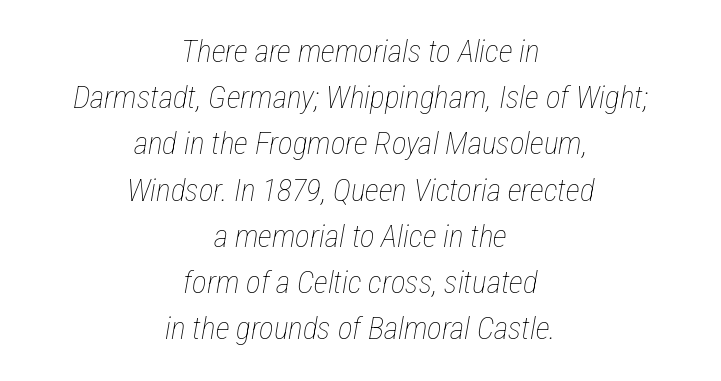
Q: Is the text bold? A: No.
Q: Is the text italic (slanted)? A: Yes, it leans right by about 12 degrees.
Q: Is the text underlined? A: No.
Q: How is the paragraph aligned? A: Centered.
Q: Is the spacing between letters normal or unusually wide? A: Normal.
Q: Is the spacing between lines tight, normal or loose? A: Normal.
Q: Width (condensed, normal, or wide)? A: Condensed.
Q: Stroke contrast? A: Low.
Q: x-height? A: Medium.
Q: Monospaced? A: No.
